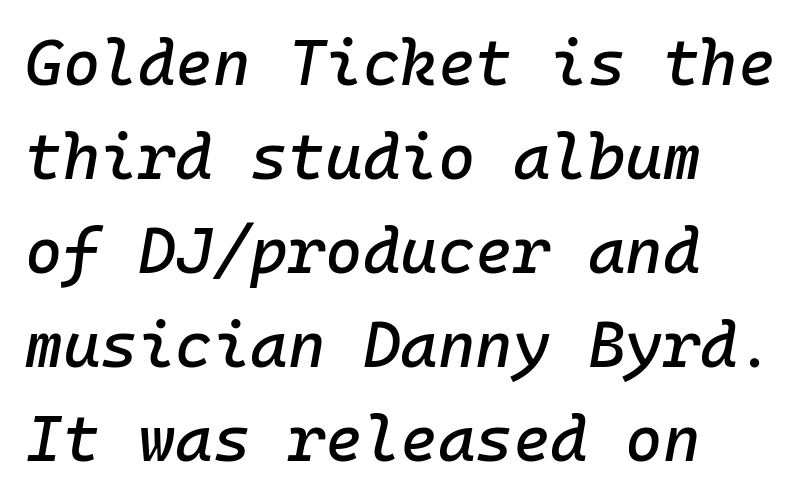
Tracking value appears to be zero — textbook default spacing. The rendering uses typewriter-style spacing with identical character cells. This sample keeps an unexceptional amount of space between lines. The rendering applies a slant to the glyphs.
